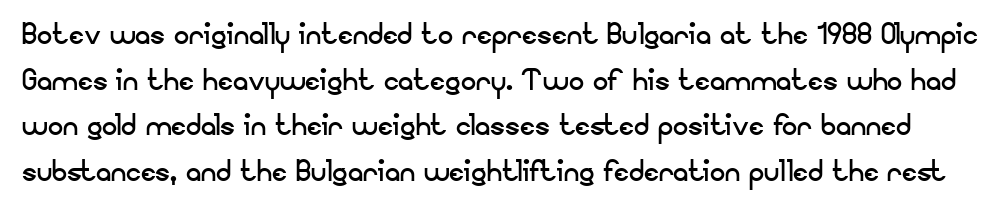
Q: Is the text bold? A: No.
Q: Is the text italic (slanted)? A: No, it is upright.
Q: Is the typeface a serif or a sans-serif typeface? A: Sans-serif.
Q: Is the text underlined? A: No.
Q: Is the spacing between letters normal or unusually wide? A: Normal.
Q: Width (condensed, normal, or wide)? A: Normal.
Q: Stroke contrast? A: Low.
Q: x-height? A: Small.
Q: Monospaced? A: No.
